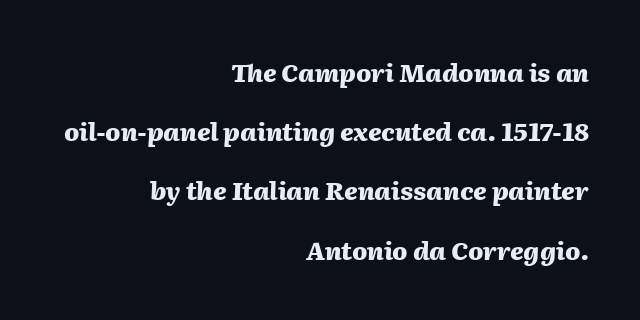
The rag falls on the left side of this text block. Line spacing here is loose. Short note: letters normally spaced. What weight is shown? A full bold with thick strokes. Descender tails drop into unmarked territory. The typography opts for an oblique posture over an upright one.
